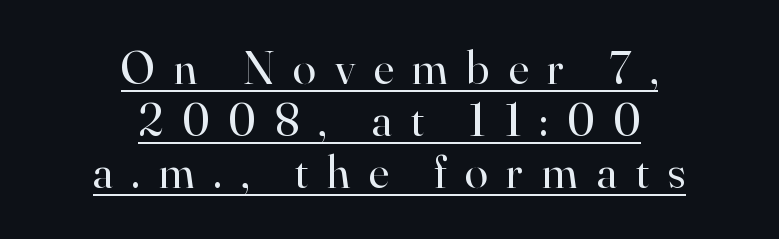
{"serif": "yes", "italic": "no", "bold": "no", "weight": "regular", "width": "normal", "stroke_contrast": "high", "x_height": "small", "monospaced": "no", "underline": "yes", "align": "center", "line_spacing": "tight", "line_spacing_ratio": 1.11, "letter_spacing": "wide", "letter_spacing_em": 0.4, "glyph_px": 47}
